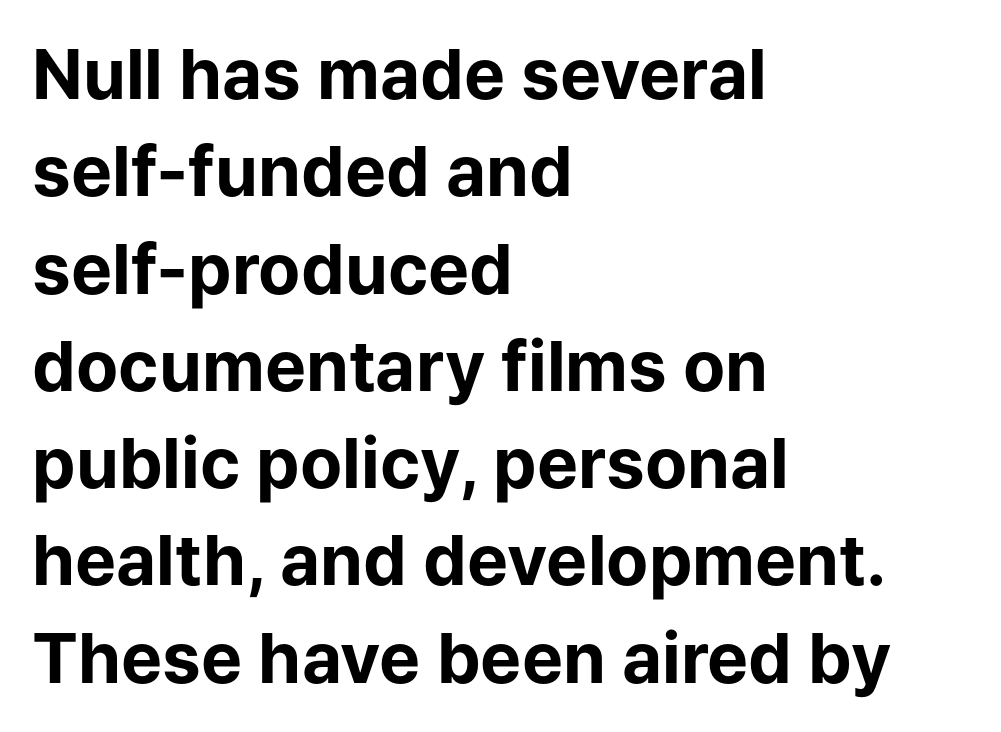
Q: Is the text bold? A: Yes.
Q: Is the text italic (slanted)? A: No, it is upright.
Q: Is the typeface a serif or a sans-serif typeface? A: Sans-serif.
Q: Is the text underlined? A: No.
Q: How is the paragraph aligned? A: Left-aligned.
Q: Is the spacing between letters normal or unusually wide? A: Normal.
Q: Is the spacing between lines tight, normal or loose? A: Normal.
Q: Width (condensed, normal, or wide)? A: Normal.
Q: Stroke contrast? A: Low.
Q: x-height? A: Medium.
Q: Monospaced? A: No.
